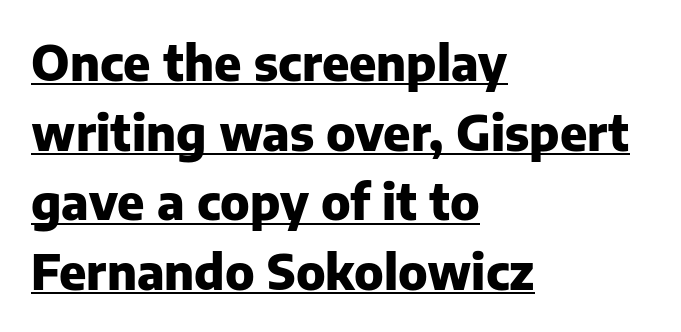
The image shows 48 px heavy sans-serif type, upright; set left-aligned, normal line spacing (1.45x), normal letter spacing, underlined; low stroke contrast and a medium x-height.
